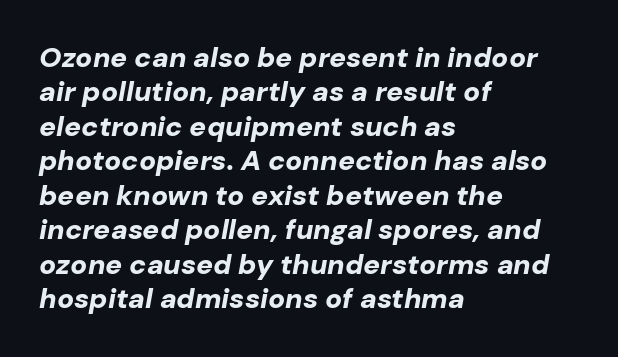
Descenders hang freely into open space. The passage is arranged the way most books set body copy — flush left. You can tell it's italic because the verticals aren't actually vertical. Varying glyph widths throughout — classic text-font behaviour. Look at the stroke-to-counter ratio: heavy, a bold.
